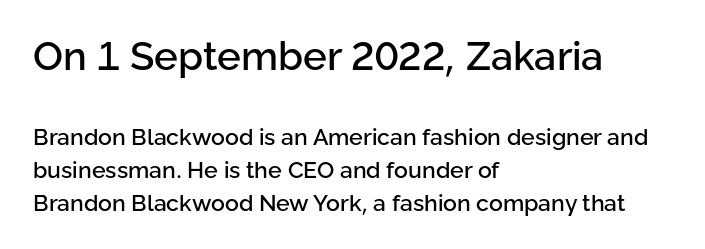
{"serif": "no", "italic": "no", "width": "normal", "stroke_contrast": "low", "x_height": "medium", "monospaced": "no", "underline": "no", "align": "left", "line_spacing": "normal", "line_spacing_ratio": 1.44, "letter_spacing": "normal", "letter_spacing_em": 0.0, "larger_block": "first", "size_ratio": 1.74, "glyph_px": 40}
